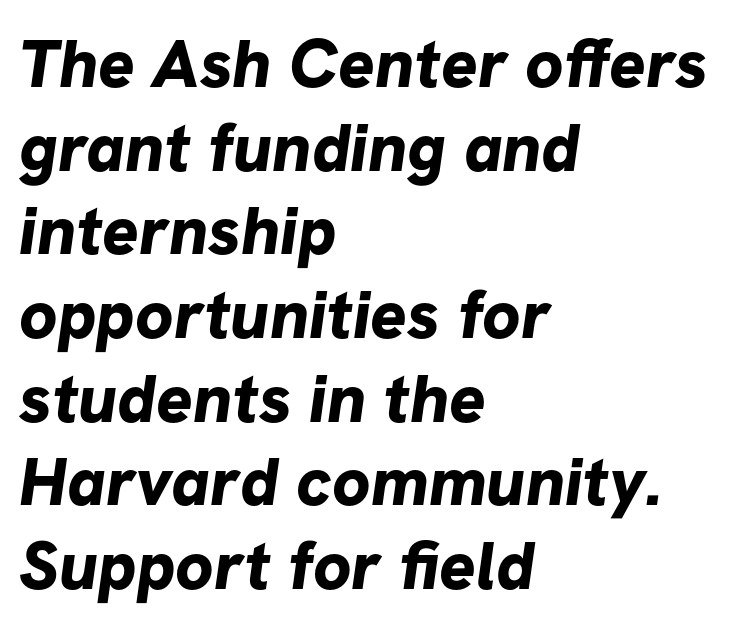
Left-aligned paragraph, ragged on the right. The passage shown has conventional tracking throughout. The letters are bold, with thick, heavy strokes. Regarding serifs, this sample does without them.
